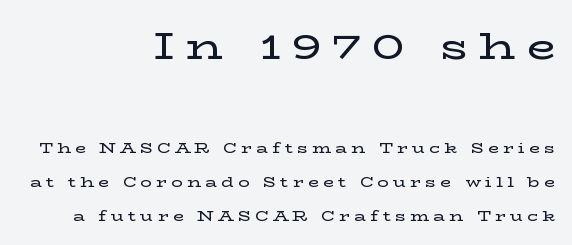
The image shows 37 px wide serif type, upright; set right-aligned, loose line spacing (2.44x), unusually wide letter spacing (+0.31 em), not underlined; the first (top) block is 2.64x larger; low stroke contrast and a medium x-height.
